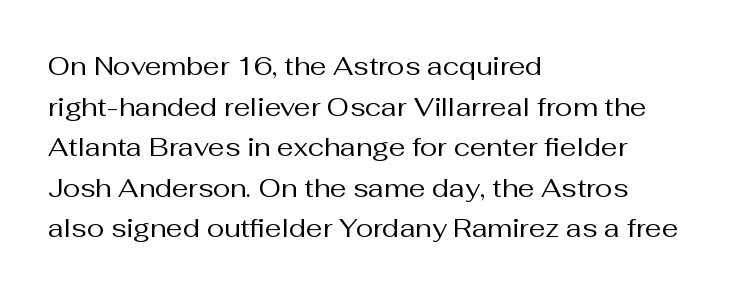
The zone under the glyphs is completely vacant. Letters have the restrained weight of plain body copy at most. Line beginnings align vertically; line endings do not. The gaps between neighbouring characters are ordinary and unremarkable.
